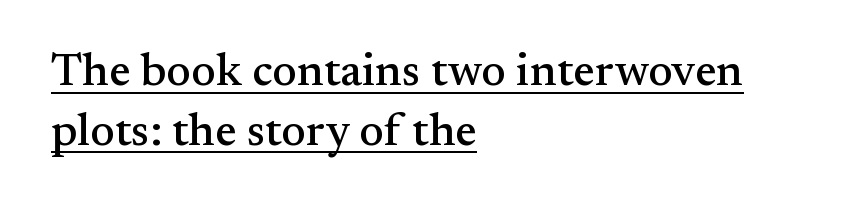
These lines are set flush left with a ragged right edge. Check the space under the baseline: a stroke is drawn there. Between one letter and the next there's only the usual sliver of space. The lines sit at an ordinary, default distance from one another. This sample has the flowing, uneven cadence of proportional lettering.
